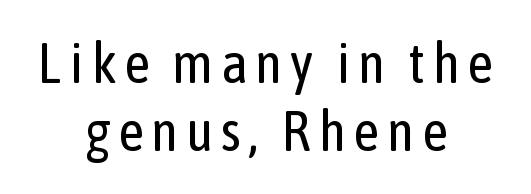
The font's upright variant was chosen for this text. Typographically, this falls in the sans-serif category. These glyphs show unthickened strokes, regular width or finer. The rag falls on both sides of this text block equally. The space directly below the letters is spotless.
